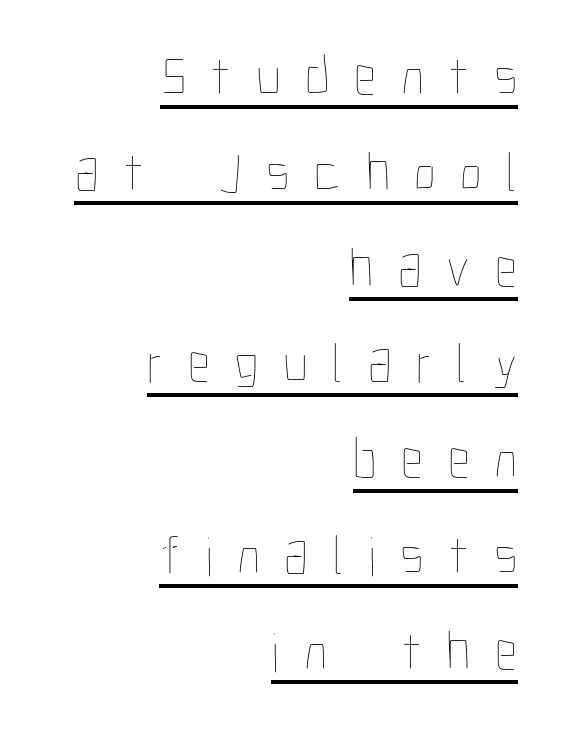
The image shows 56 px thin, condensed type, upright; set right-aligned, line spacing 1.71x, unusually wide letter spacing (+0.44 em), underlined; low stroke contrast and a medium x-height.
